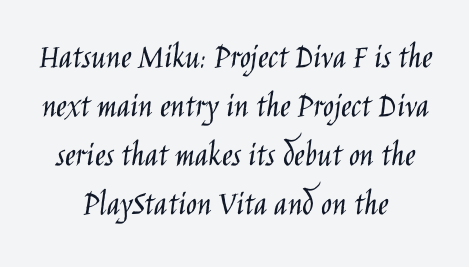
Q: Is the text bold? A: No.
Q: Is the text italic (slanted)? A: Yes.
Q: Is the typeface a serif or a sans-serif typeface? A: Sans-serif.
Q: Is the text underlined? A: No.
Q: How is the paragraph aligned? A: Centered.
Q: Is the spacing between letters normal or unusually wide? A: Normal.
Q: Is the spacing between lines tight, normal or loose? A: Normal.
Q: Width (condensed, normal, or wide)? A: Condensed.
Q: Stroke contrast? A: Low.
Q: x-height? A: Large.
Q: Monospaced? A: No.
